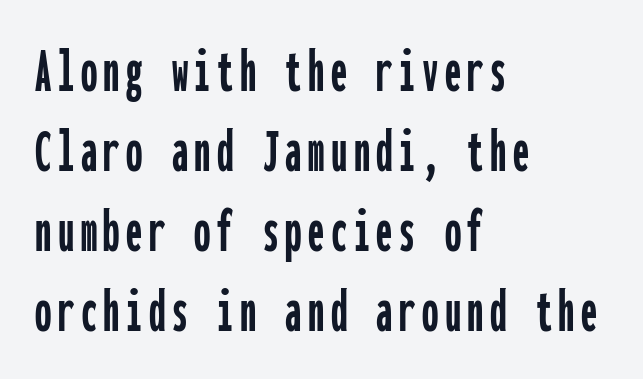
The space beneath each line is pristine and unruled. You could count columns in this text — the font is strictly monospaced. Leftover space on each line is placed entirely after the last word. Ascenders rise straight up at ninety degrees.
